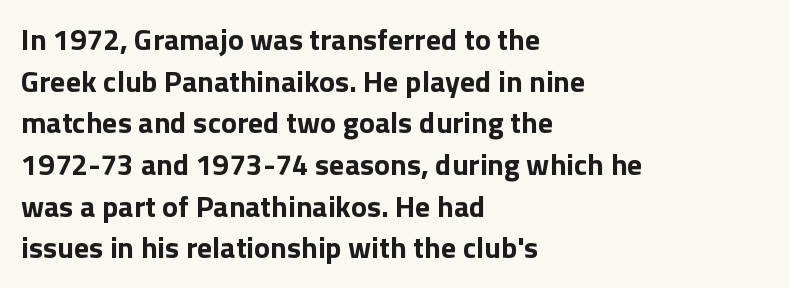
Q: Is the text bold? A: Yes.
Q: Is the text italic (slanted)? A: No, it is upright.
Q: Is the typeface a serif or a sans-serif typeface? A: Sans-serif.
Q: Is the text underlined? A: No.
Q: How is the paragraph aligned? A: Left-aligned.
Q: Is the spacing between letters normal or unusually wide? A: Normal.
Q: Is the spacing between lines tight, normal or loose? A: Normal.
Q: Width (condensed, normal, or wide)? A: Normal.
Q: Stroke contrast? A: Low.
Q: x-height? A: Medium.
Q: Monospaced? A: No.
